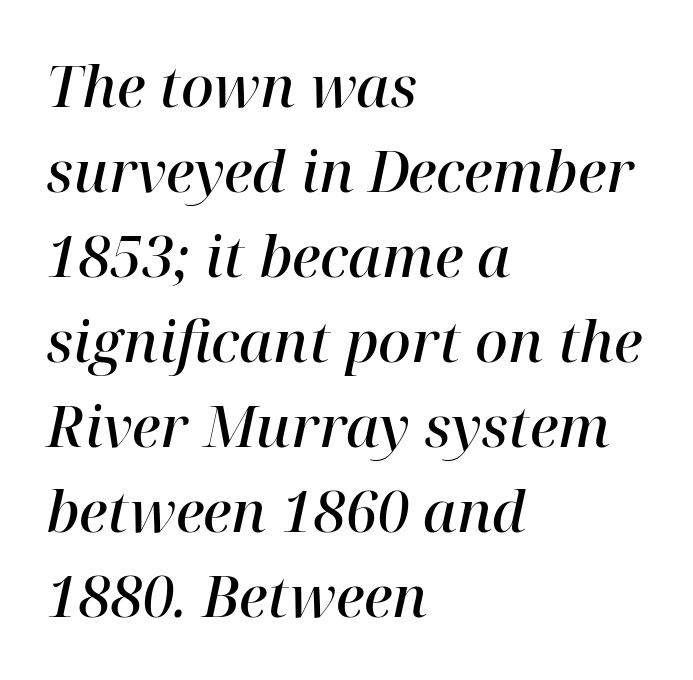
Glance below the letters and you will spot only blank space. Weight check: semibold — heavier than regular, not quite bold. A typesetter would call this proportional, since set widths differ per character. Each letter's strokes conclude with small projecting serifs.
